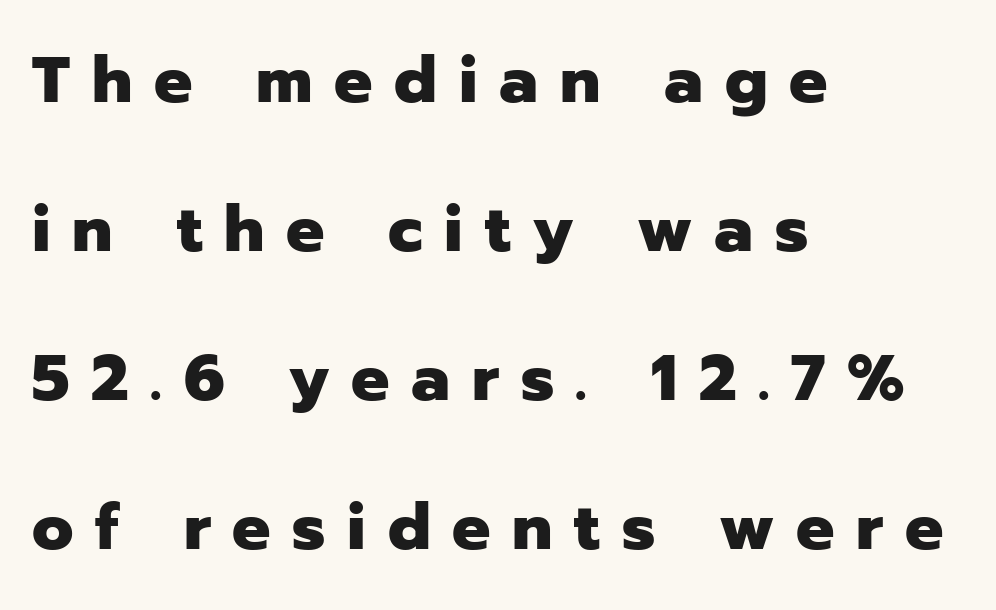
The image shows 64 px heavy sans-serif type, upright; set left-aligned, loose line spacing (2.33x), unusually wide letter spacing (+0.34 em), not underlined; low stroke contrast and a medium x-height.
